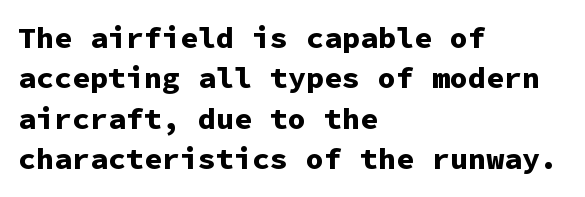
{"serif": "no", "italic": "no", "bold": "yes", "weight": "bold", "width": "normal", "stroke_contrast": "low", "x_height": "medium", "monospaced": "yes", "underline": "no", "align": "left", "line_spacing": "normal", "line_spacing_ratio": 1.35, "letter_spacing": "normal", "letter_spacing_em": 0.0, "glyph_px": 30}
